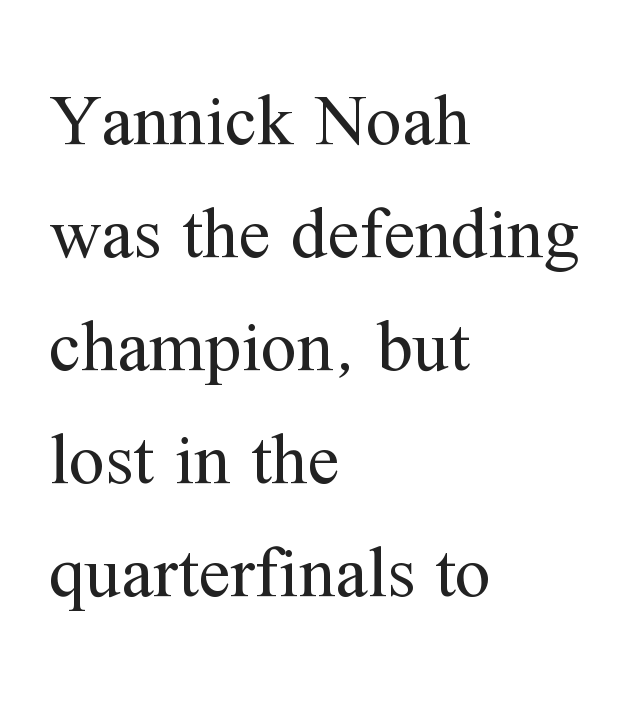
Q: Is the text bold? A: No.
Q: Is the text italic (slanted)? A: No, it is upright.
Q: Is the typeface a serif or a sans-serif typeface? A: Serif.
Q: Is the text underlined? A: No.
Q: How is the paragraph aligned? A: Left-aligned.
Q: Is the spacing between letters normal or unusually wide? A: Normal.
Q: Is the spacing between lines tight, normal or loose? A: Normal.
Q: Width (condensed, normal, or wide)? A: Normal.
Q: Stroke contrast? A: Medium.
Q: x-height? A: Medium.
Q: Monospaced? A: No.
